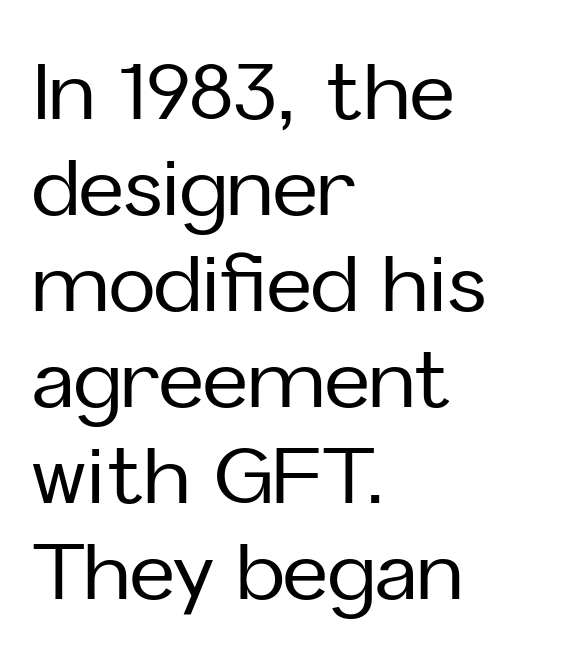
{"serif": "no", "italic": "no", "width": "normal", "stroke_contrast": "low", "x_height": "medium", "monospaced": "no", "underline": "no", "align": "left", "line_spacing_ratio": 1.23, "letter_spacing": "normal", "letter_spacing_em": 0.0, "glyph_px": 78}
